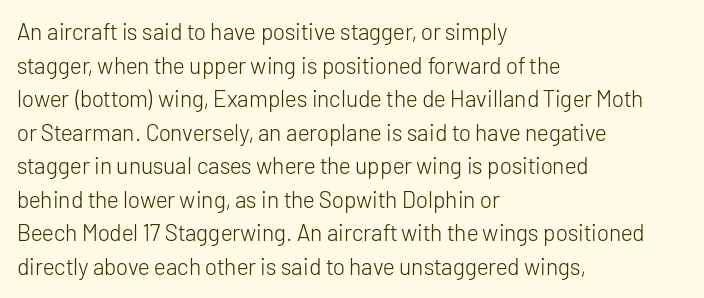
What stands out about the letter spacing? Nothing — it is the standard amount. Type without underlining. You can tell it's not italic because the verticals are truly vertical. Is there much room between lines? A standard amount, neither cramped nor airy.
